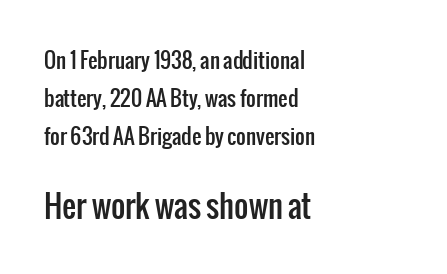
A student would notice the bottom passage is typeset larger than what precedes it. Does the type have serifs? No, each stem ends abruptly. The typography opts for an upright posture over an oblique one. The space directly below the letters is spotless. Compared with typical body copy, the letter spacing here is the same.
